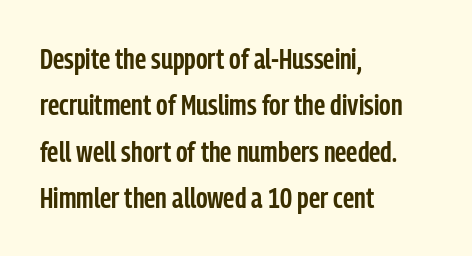
Q: Is the text bold? A: Semi-bold.
Q: Is the text italic (slanted)? A: No, it is upright.
Q: Is the typeface a serif or a sans-serif typeface? A: Sans-serif.
Q: Is the text underlined? A: No.
Q: How is the paragraph aligned? A: Left-aligned.
Q: Is the spacing between letters normal or unusually wide? A: Normal.
Q: Is the spacing between lines tight, normal or loose? A: Normal.
Q: Width (condensed, normal, or wide)? A: Condensed.
Q: Stroke contrast? A: Low.
Q: x-height? A: Medium.
Q: Monospaced? A: No.
